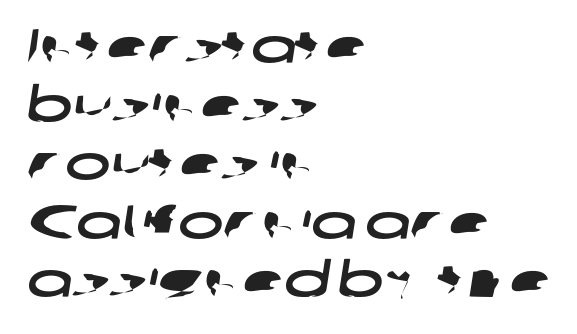
{"serif": "no", "width": "wide", "stroke_contrast": "low", "x_height": "medium", "monospaced": "no", "underline": "no", "align": "left", "line_spacing_ratio": 1.22, "letter_spacing": "normal", "letter_spacing_em": 0.0, "glyph_px": 48}
